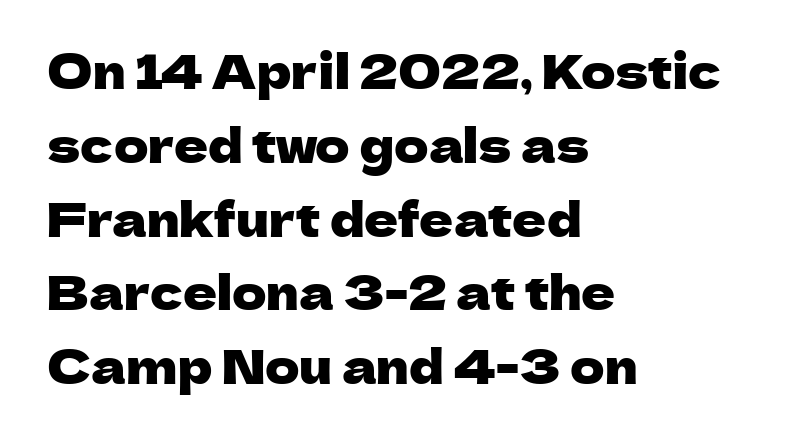
Posture: upright roman. A typesetter would call this proportional, since set widths differ per character. Each row of text sits above clean, open space. The font family rendered here belongs to the sans-serif group. Here the glyphs are tracked normally, forming tight word shapes. Interline gaps are of average width in this sample.
